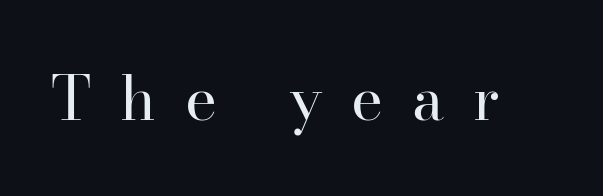
Stems here are at most as thick as an everyday book face. Decoration check: the copy has no underline. The rendering inserts visible extra space after every character. The typography opts for an upright posture over an oblique one. You could not count columns in this text — the font is proportionally spaced.
